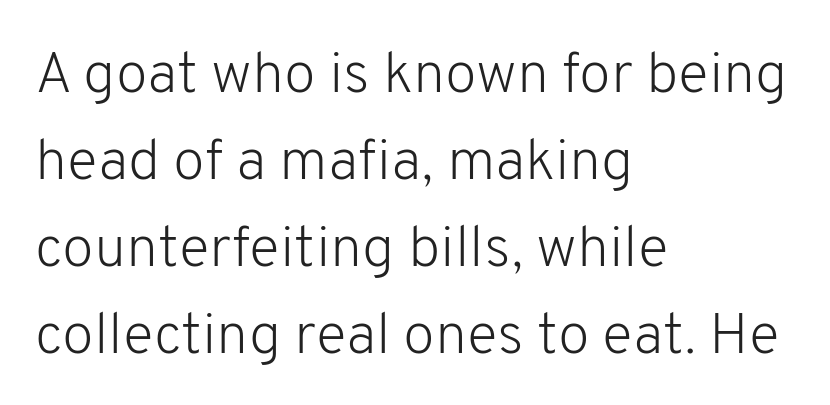
The image shows 58 px light sans-serif type, upright; set left-aligned, normal line spacing (1.5x), normal letter spacing, not underlined; low stroke contrast and a medium x-height.
